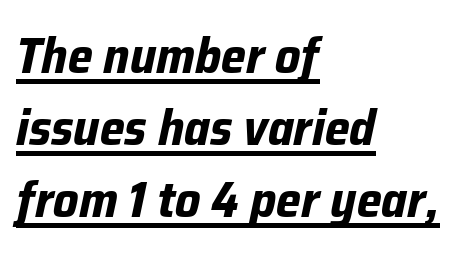
Notice how the stems are inclined rather than vertical — that's the hallmark of italics. A continuous stroke trails under the words, as in a hyperlink. The text block is weighted toward the left margin, trailing off unevenly rightward. Reading down the column, the eye jumps a familiar distance to each next line. Think of a printed novel: that variable character pitch is what you see here. The font is running at its bold setting.
